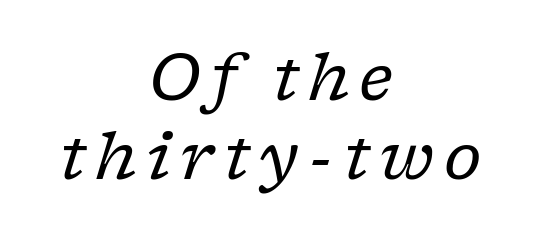
The cut favours lightness, reaching ordinary text weight at its darkest. The letters advance in unequal steps, a hallmark of proportional type. Small tapered or slab feet sit at the stroke ends, so this counts as serif. Horizontally, the lines are justified to the midpoint only.
